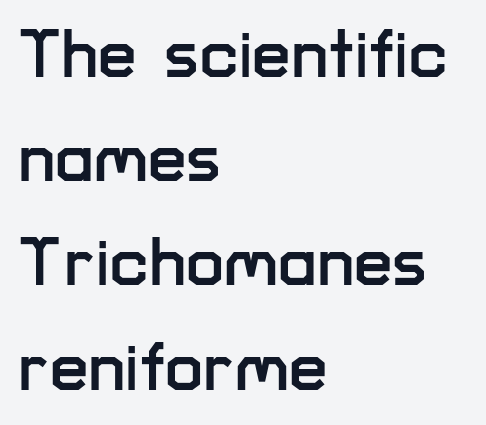
The image shows 69 px sans-serif type, upright; set left-aligned, normal line spacing (1.51x), normal letter spacing, not underlined; low stroke contrast and a medium x-height.
